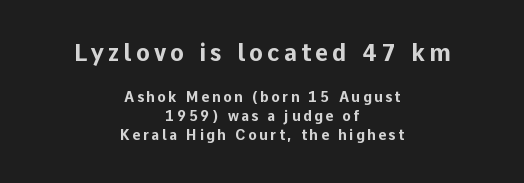
{"italic": "no", "bold": "yes", "underline": "no", "align": "center", "line_spacing": "normal", "line_spacing_ratio": 1.34, "larger_block": "first", "size_ratio": 1.64, "glyph_px": 23}
